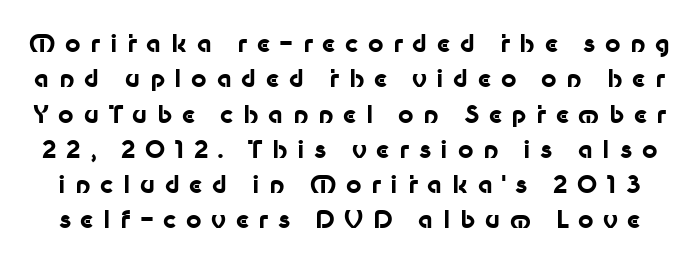
The image shows 24 px bold type, upright; set normal line spacing (1.47x), unusually wide letter spacing (+0.4 em), not underlined.
